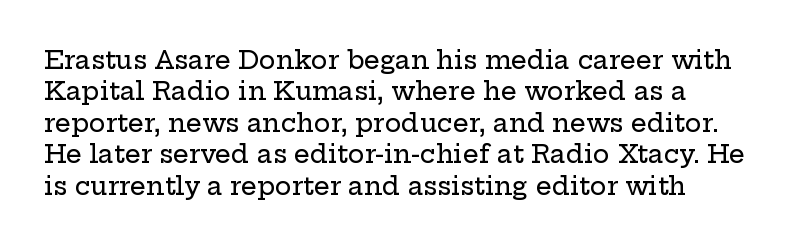
{"italic": "no", "underline": "no", "line_spacing": "normal", "line_spacing_ratio": 1.26, "letter_spacing": "normal", "letter_spacing_em": 0.0, "glyph_px": 25}
